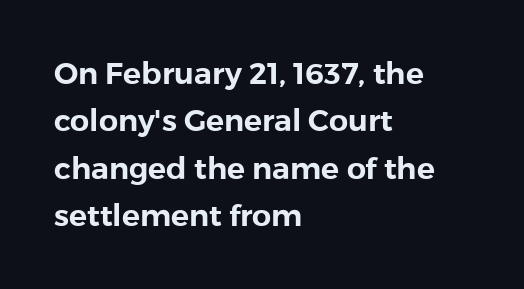
{"serif": "no", "italic": "no", "width": "normal", "stroke_contrast": "low", "x_height": "medium", "monospaced": "no", "underline": "no", "align": "left", "line_spacing": "normal", "line_spacing_ratio": 1.58, "letter_spacing": "normal", "letter_spacing_em": 0.0, "glyph_px": 30}
